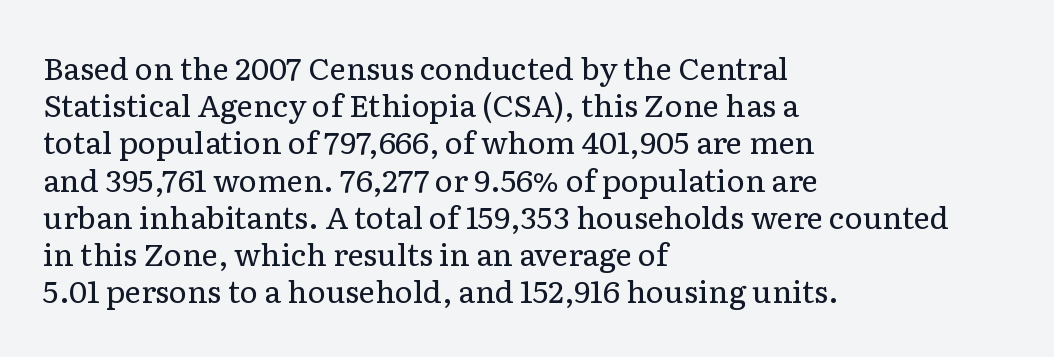
{"serif": "yes", "italic": "no", "bold": "no", "weight": "regular", "width": "normal", "stroke_contrast": "low", "x_height": "medium", "monospaced": "no", "underline": "no", "align": "left", "line_spacing_ratio": 1.2, "letter_spacing": "normal", "letter_spacing_em": 0.0, "glyph_px": 31}
